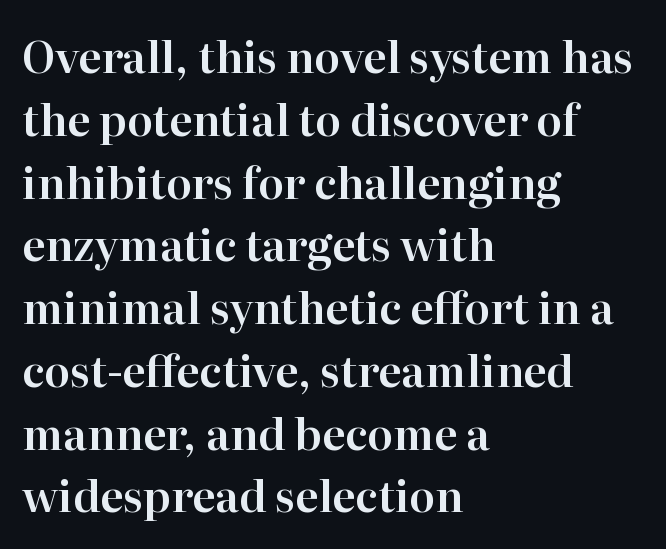
{"serif": "yes", "italic": "no", "width": "normal", "stroke_contrast": "high", "x_height": "medium", "monospaced": "no", "underline": "no", "align": "left", "line_spacing": "normal", "line_spacing_ratio": 1.46, "letter_spacing": "normal", "letter_spacing_em": 0.0, "glyph_px": 43}
